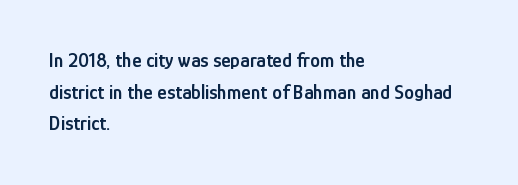
Q: Is the text bold? A: Semi-bold.
Q: Is the text italic (slanted)? A: No, it is upright.
Q: Is the text underlined? A: No.
Q: How is the paragraph aligned? A: Left-aligned.
Q: Is the spacing between letters normal or unusually wide? A: Normal.
Q: Is the spacing between lines tight, normal or loose? A: Normal.
